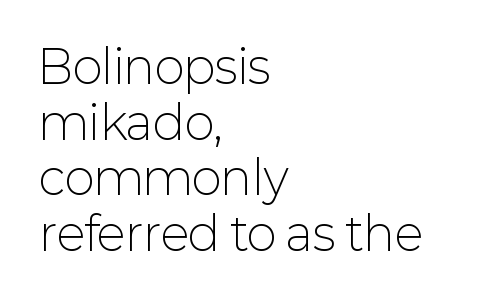
Beneath every word, the page is bare. Heaviness? Minimal to ordinary, like unemphasized prose. Line starts are locked; line ends wander. Here the glyphs are tracked normally, forming tight word shapes.
